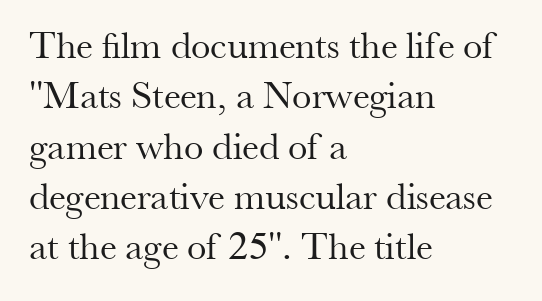
Q: Is the text bold? A: No.
Q: Is the text italic (slanted)? A: No, it is upright.
Q: Is the typeface a serif or a sans-serif typeface? A: Serif.
Q: Is the text underlined? A: No.
Q: How is the paragraph aligned? A: Left-aligned.
Q: Is the spacing between letters normal or unusually wide? A: Normal.
Q: Is the spacing between lines tight, normal or loose? A: Normal.
Q: Width (condensed, normal, or wide)? A: Normal.
Q: Stroke contrast? A: Medium.
Q: x-height? A: Small.
Q: Monospaced? A: No.
